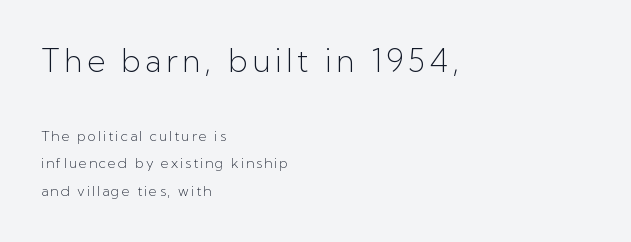
The image shows 31 px light sans-serif type, upright; set left-aligned, loose line spacing (1.97x), not underlined; the first (top) block is 2.21x larger; low stroke contrast and a medium x-height.
